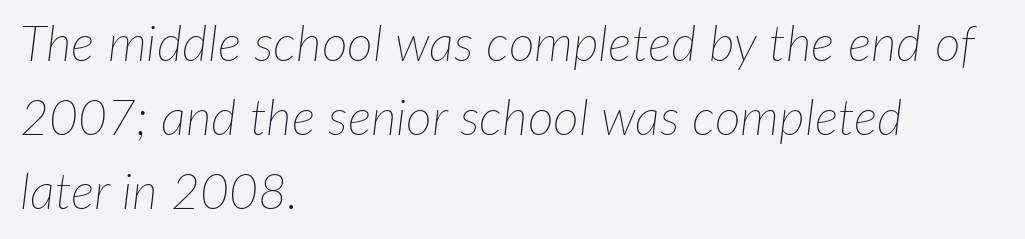
Stem width sits at or under what a default text font uses. The passage shown is not underscored anywhere. The tracking reads as untouched default to a designer's eye. The leading is moderate, giving the passage an even texture.
